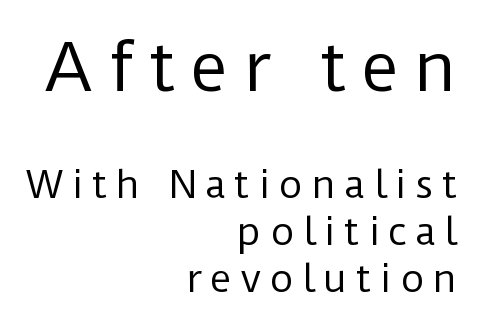
{"serif": "no", "italic": "no", "bold": "no", "weight": "regular", "width": "normal", "stroke_contrast": "low", "x_height": "medium", "monospaced": "no", "underline": "no", "align": "right", "line_spacing": "normal", "line_spacing_ratio": 1.27, "letter_spacing": "wide", "letter_spacing_em": 0.22, "larger_block": "first", "size_ratio": 1.76, "glyph_px": 65}
